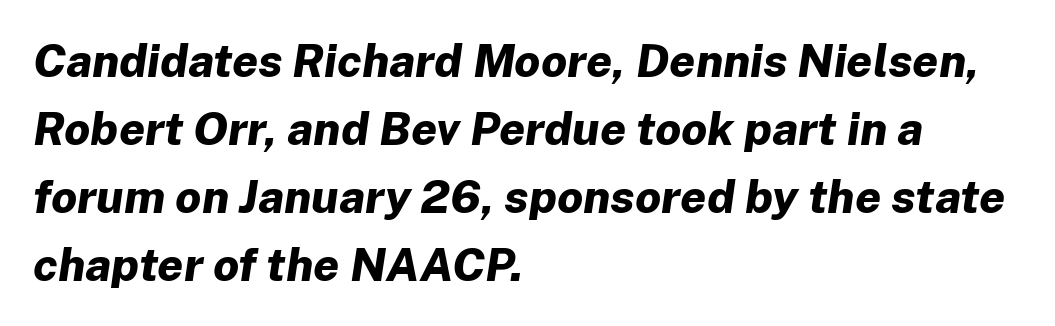
Note the varied advance widths — an 'i' is clearly narrower than an 'm'. Is the type slanted? Yes — the strokes lean at a clear angle. Compared with a centered layout, this one pins lines to the left instead. How heavy is the stroke? Heavy — this is a bold.
